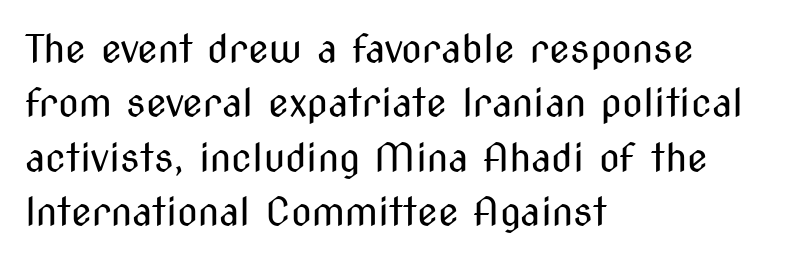
Honestly, the row spacing looks completely unremarkable. Each word holds together tightly as a unit, with standard inter-letter gaps. I'd call this a sans setting — the letters go barefoot. Posture: straight, roman, zero tilt. Plain, unruled lines of type.
